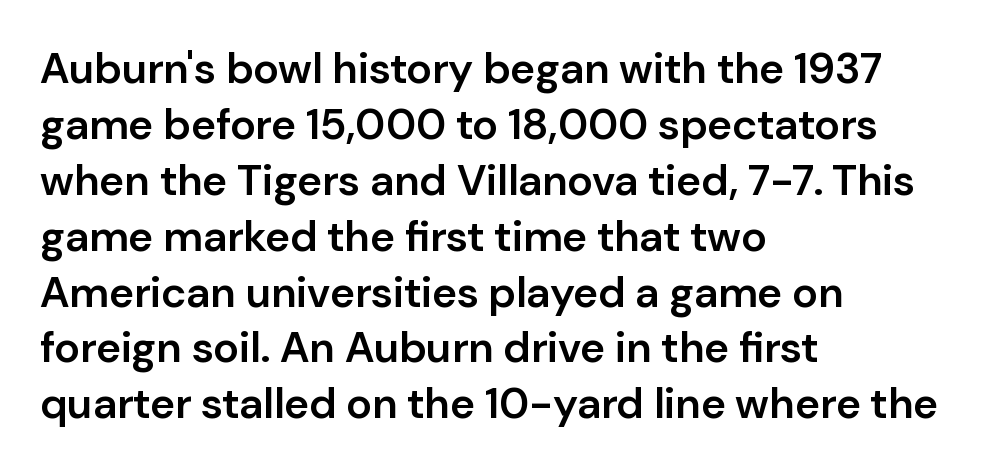
Q: Is the text bold? A: Semi-bold.
Q: Is the text italic (slanted)? A: No, it is upright.
Q: Is the typeface a serif or a sans-serif typeface? A: Sans-serif.
Q: Is the text underlined? A: No.
Q: How is the paragraph aligned? A: Left-aligned.
Q: Is the spacing between letters normal or unusually wide? A: Normal.
Q: Is the spacing between lines tight, normal or loose? A: Normal.
Q: Width (condensed, normal, or wide)? A: Normal.
Q: Stroke contrast? A: Low.
Q: x-height? A: Medium.
Q: Monospaced? A: No.
